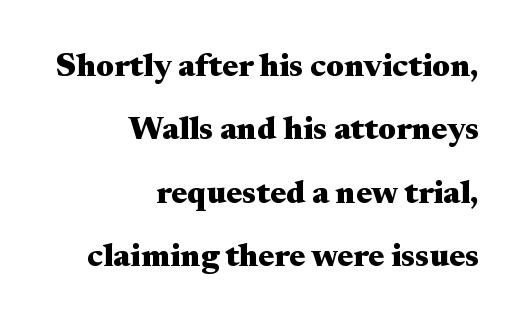
{"serif": "yes", "italic": "no", "bold": "yes", "weight": "heavy", "width": "wide", "stroke_contrast": "medium", "x_height": "small", "monospaced": "no", "underline": "no", "align": "right", "line_spacing": "loose", "line_spacing_ratio": 1.92, "letter_spacing": "normal", "letter_spacing_em": 0.0, "glyph_px": 33}
